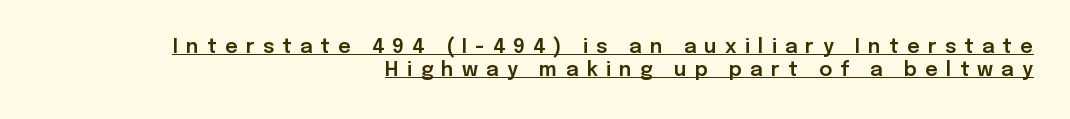
Q: Is the text italic (slanted)? A: No, it is upright.
Q: Is the text underlined? A: Yes.
Q: How is the paragraph aligned? A: Right-aligned.
Q: Is the spacing between letters normal or unusually wide? A: Unusually wide.
